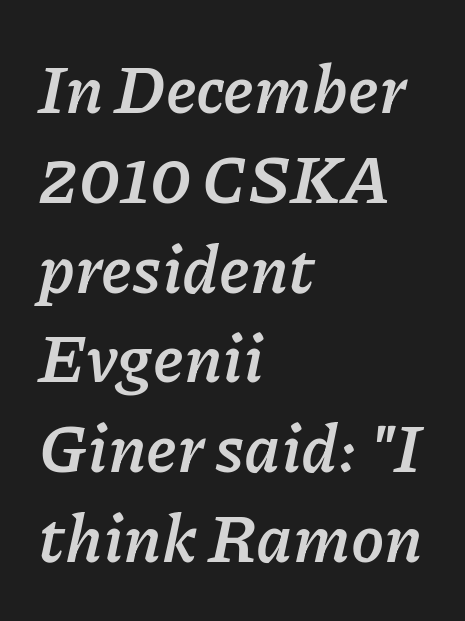
{"italic": "yes", "lean": "right", "slant_degrees": 11, "bold": "yes", "weight": "semibold", "width": "normal", "stroke_contrast": "low", "x_height": "medium", "monospaced": "no", "underline": "no", "align": "left", "line_spacing": "normal", "line_spacing_ratio": 1.34, "letter_spacing": "normal", "letter_spacing_em": 0.0, "glyph_px": 67}
